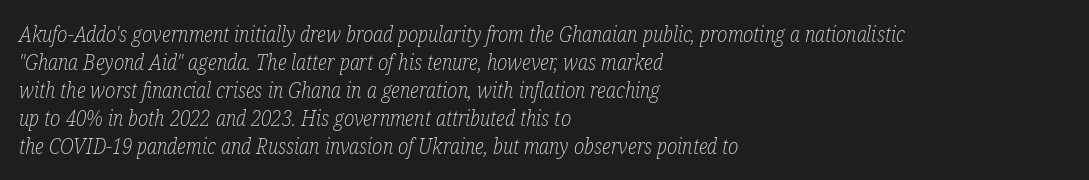
{"italic": "yes", "lean": "right", "slant_degrees": 12, "bold": "no", "underline": "no", "align": "left", "line_spacing": "normal", "line_spacing_ratio": 1.33, "letter_spacing": "normal", "letter_spacing_em": 0.0, "glyph_px": 21}
